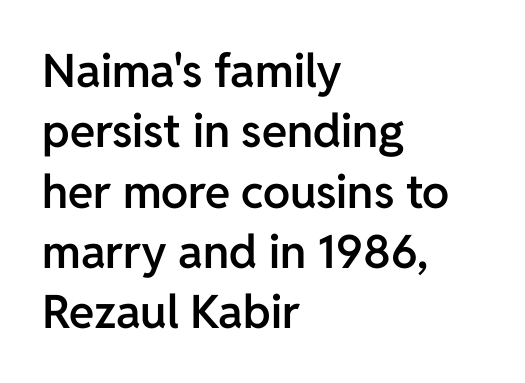
The image shows 46 px semibold sans-serif type, upright; set left-aligned, normal line spacing (1.31x), normal letter spacing, not underlined; low stroke contrast and a medium x-height.
